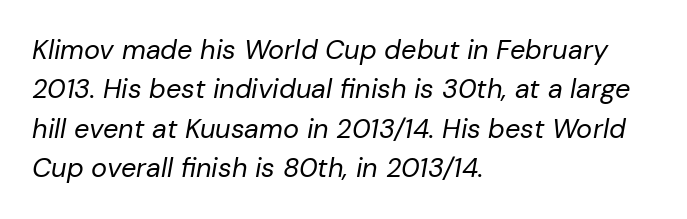
What's the leading like? Ordinary, nothing unusual. Vertical stems look standard width or narrower in stroke. Glyph-to-glyph distance matches everyday printed text. Anything drawn beneath the words? Only blank space. The setting favours the left margin, as ordinary paragraphs usually do.
